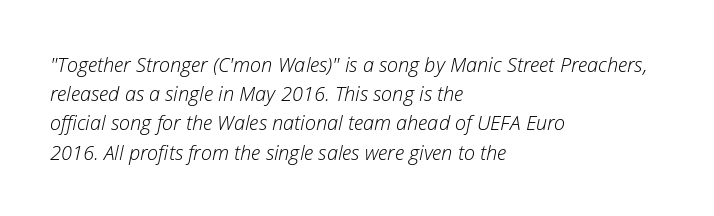
{"italic": "yes", "lean": "right", "slant_degrees": 12, "bold": "no", "underline": "no", "align": "left", "line_spacing": "normal", "line_spacing_ratio": 1.46, "letter_spacing": "normal", "letter_spacing_em": 0.0, "glyph_px": 20}
